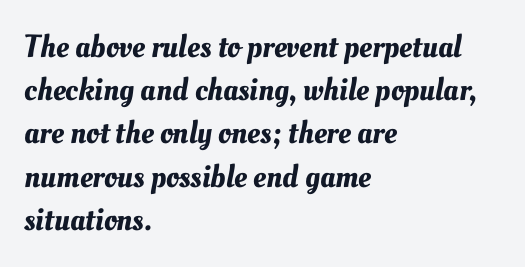
Q: Is the text underlined? A: No.
Q: How is the paragraph aligned? A: Left-aligned.
Q: Is the spacing between letters normal or unusually wide? A: Normal.
Q: Is the spacing between lines tight, normal or loose? A: Normal.
Q: Width (condensed, normal, or wide)? A: Normal.
Q: Stroke contrast? A: Medium.
Q: x-height? A: Small.
Q: Monospaced? A: No.
